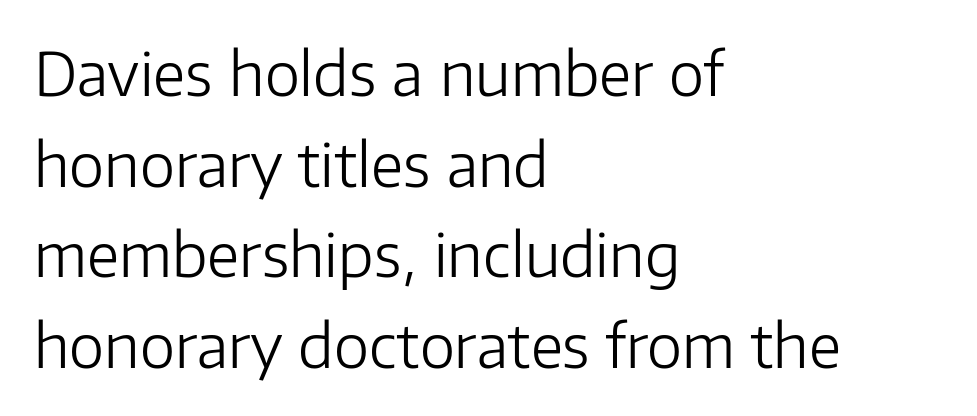
The image shows 60 px light sans-serif type, upright; set left-aligned, normal line spacing (1.51x), normal letter spacing, not underlined; low stroke contrast and a medium x-height.
